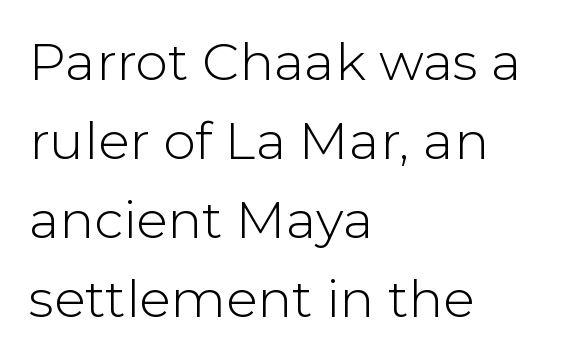
Q: Is the text bold? A: No.
Q: Is the text italic (slanted)? A: No, it is upright.
Q: Is the typeface a serif or a sans-serif typeface? A: Sans-serif.
Q: Is the text underlined? A: No.
Q: How is the paragraph aligned? A: Left-aligned.
Q: Is the spacing between letters normal or unusually wide? A: Normal.
Q: Is the spacing between lines tight, normal or loose? A: Normal.
Q: Width (condensed, normal, or wide)? A: Normal.
Q: Stroke contrast? A: Low.
Q: x-height? A: Medium.
Q: Monospaced? A: No.
